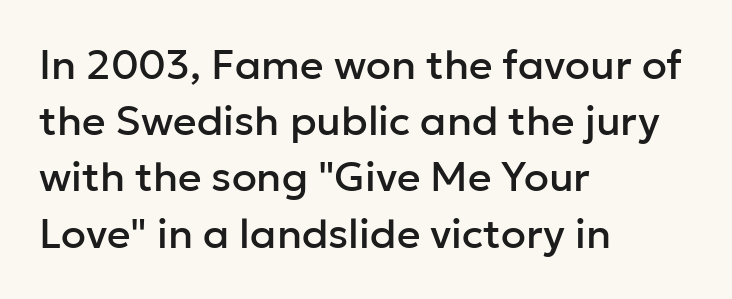
Q: Is the text italic (slanted)? A: No, it is upright.
Q: Is the typeface a serif or a sans-serif typeface? A: Sans-serif.
Q: Is the text underlined? A: No.
Q: How is the paragraph aligned? A: Left-aligned.
Q: Is the spacing between letters normal or unusually wide? A: Normal.
Q: Is the spacing between lines tight, normal or loose? A: Normal.
Q: Width (condensed, normal, or wide)? A: Normal.
Q: Stroke contrast? A: Low.
Q: x-height? A: Medium.
Q: Monospaced? A: No.
